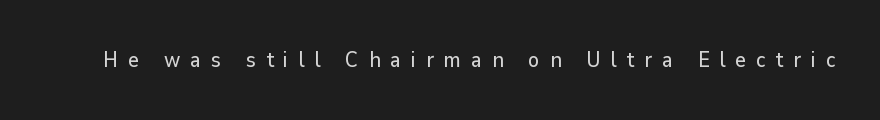
The image shows 21 px text type, upright; set unusually wide letter spacing (+0.47 em), not underlined.
